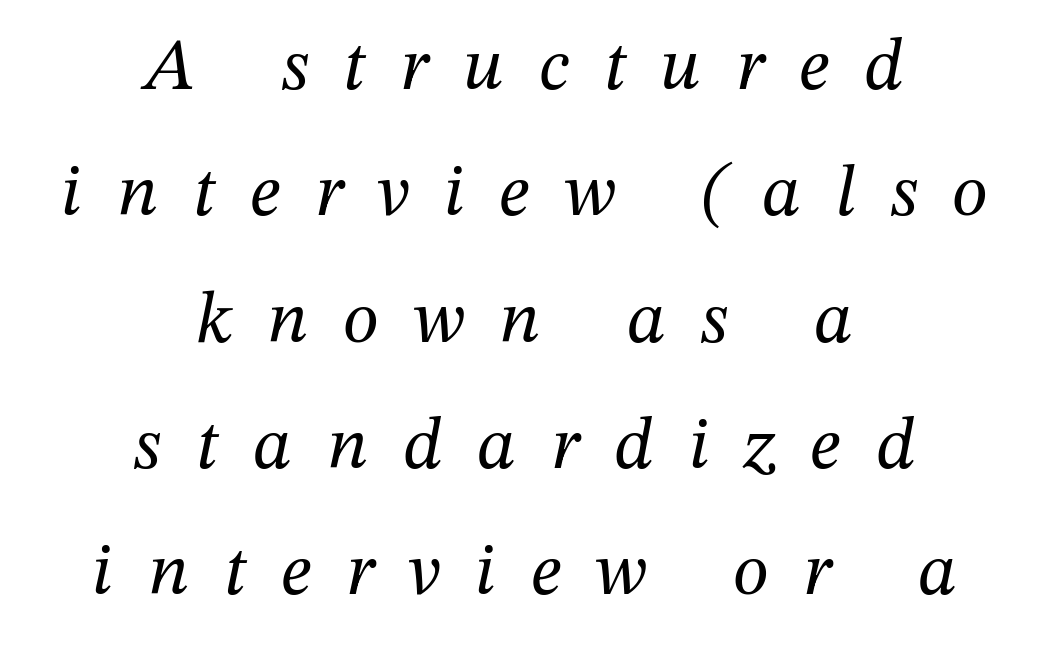
Q: Is the text bold? A: No.
Q: Is the text italic (slanted)? A: Yes, it leans right by about 12 degrees.
Q: Is the typeface a serif or a sans-serif typeface? A: Serif.
Q: Is the text underlined? A: No.
Q: How is the paragraph aligned? A: Centered.
Q: Is the spacing between letters normal or unusually wide? A: Unusually wide.
Q: Width (condensed, normal, or wide)? A: Normal.
Q: Stroke contrast? A: Medium.
Q: x-height? A: Medium.
Q: Monospaced? A: No.
